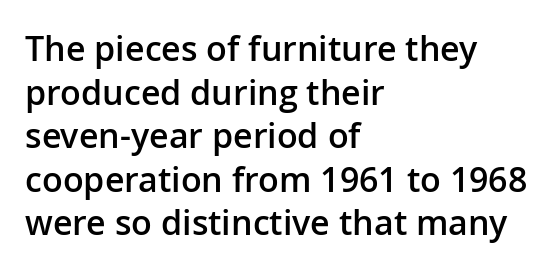
The image shows 34 px semibold sans-serif type, upright; set left-aligned, normal line spacing (1.28x), normal letter spacing, not underlined; low stroke contrast and a medium x-height.
